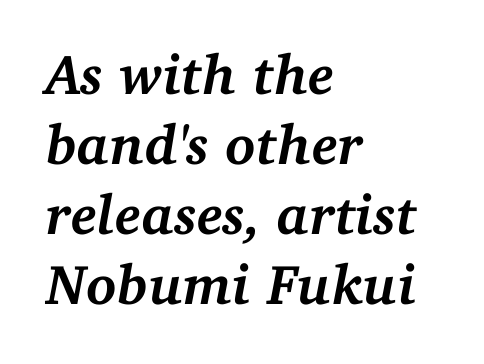
The designer went with a serif here, giving each stem small feet. Rows of type keep a routine distance in the vertical direction. In CSS terms this would be text-align: left. Each letter keeps its own natural width here, so spacing adapts to shape. The passage shown leans; its letterforms are oblique.
